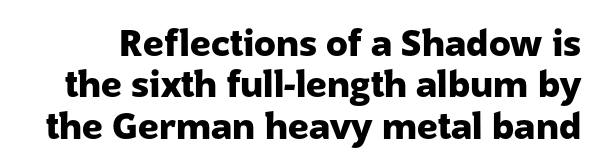
The image shows 36 px heavy sans-serif type, upright; set tight line spacing (1.15x), normal letter spacing, not underlined; low stroke contrast and a medium x-height.
